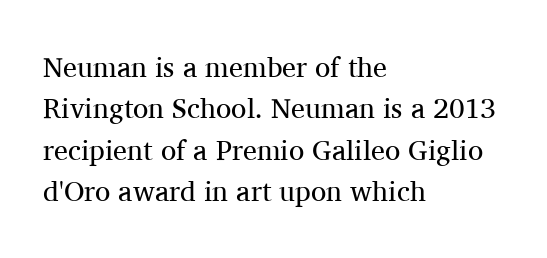
The image shows 28 px regular-weight serif type, upright; set left-aligned, normal line spacing (1.48x), normal letter spacing, not underlined; medium stroke contrast and a medium x-height.
